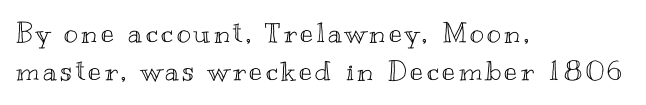
The image shows 27 px text type, upright; set left-aligned, normal line spacing (1.42x), not underlined.
